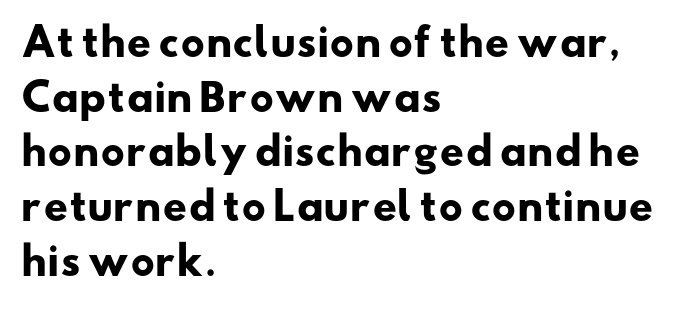
Q: Is the text bold? A: Yes.
Q: Is the typeface a serif or a sans-serif typeface? A: Sans-serif.
Q: Is the text underlined? A: No.
Q: How is the paragraph aligned? A: Left-aligned.
Q: Is the spacing between letters normal or unusually wide? A: Normal.
Q: Is the spacing between lines tight, normal or loose? A: Normal.
Q: Width (condensed, normal, or wide)? A: Wide.
Q: Stroke contrast? A: Low.
Q: x-height? A: Small.
Q: Monospaced? A: No.
